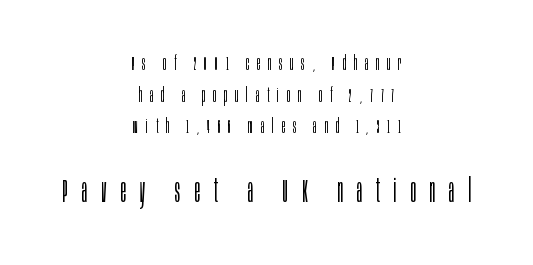
Look at the tracking — it's clearly loosened, letters drifting apart. The rows are spaced the way most documents space them. The passage shown begins with its smaller block and ends with its larger one. Decoration check: the copy has no underline. You could not count columns in this text — the font is proportionally spaced.
